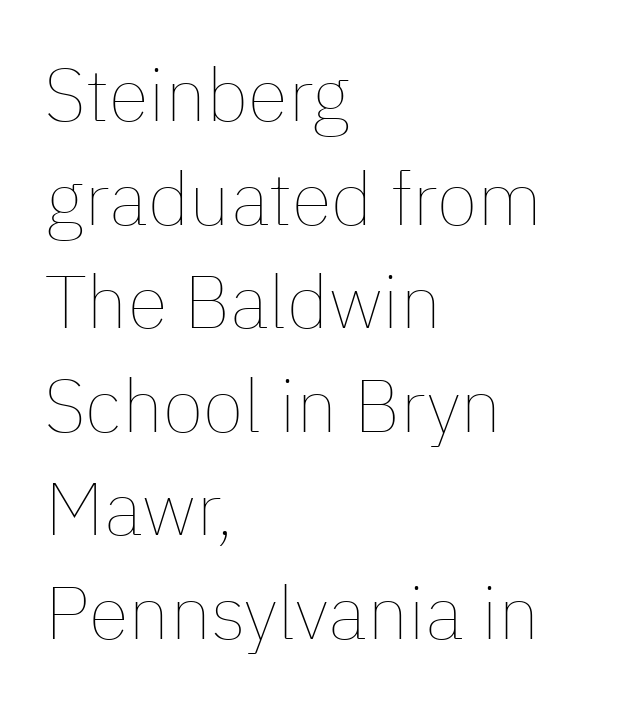
Q: Is the text bold? A: No.
Q: Is the text italic (slanted)? A: No, it is upright.
Q: Is the text underlined? A: No.
Q: How is the paragraph aligned? A: Left-aligned.
Q: Is the spacing between letters normal or unusually wide? A: Normal.
Q: Is the spacing between lines tight, normal or loose? A: Normal.
Q: Width (condensed, normal, or wide)? A: Normal.
Q: Stroke contrast? A: Low.
Q: x-height? A: Medium.
Q: Monospaced? A: No.
